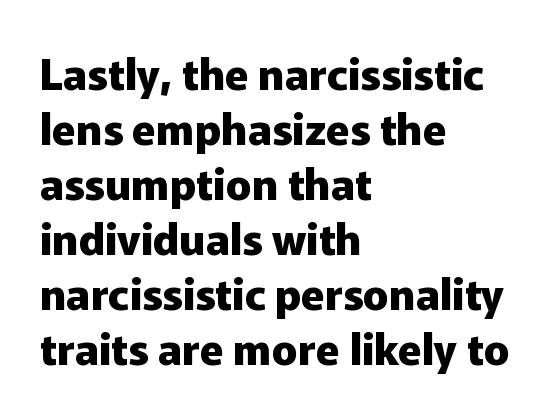
Q: Is the text bold? A: Yes.
Q: Is the text italic (slanted)? A: No, it is upright.
Q: Is the typeface a serif or a sans-serif typeface? A: Sans-serif.
Q: Is the text underlined? A: No.
Q: How is the paragraph aligned? A: Left-aligned.
Q: Is the spacing between letters normal or unusually wide? A: Normal.
Q: Is the spacing between lines tight, normal or loose? A: Normal.
Q: Width (condensed, normal, or wide)? A: Normal.
Q: Stroke contrast? A: Low.
Q: x-height? A: Medium.
Q: Monospaced? A: No.
